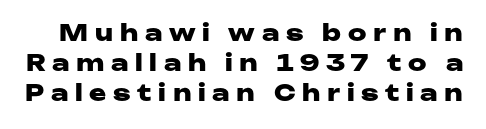
The image shows 23 px bold type, upright; set normal line spacing (1.31x), unusually wide letter spacing (+0.29 em), not underlined.
